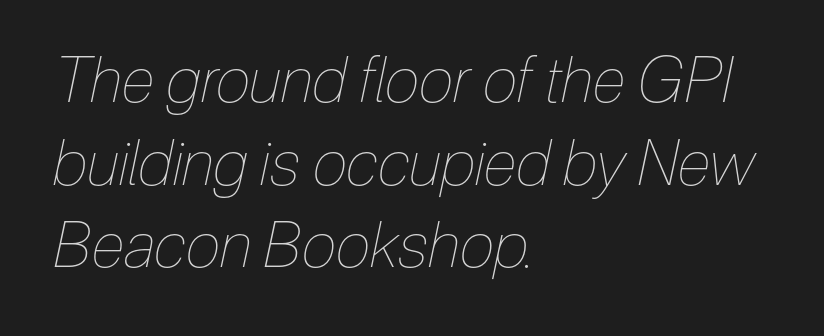
The image shows 63 px thin, condensed type, italic (leaning right); set left-aligned, normal line spacing (1.31x), normal letter spacing, not underlined; low stroke contrast and a medium x-height.
